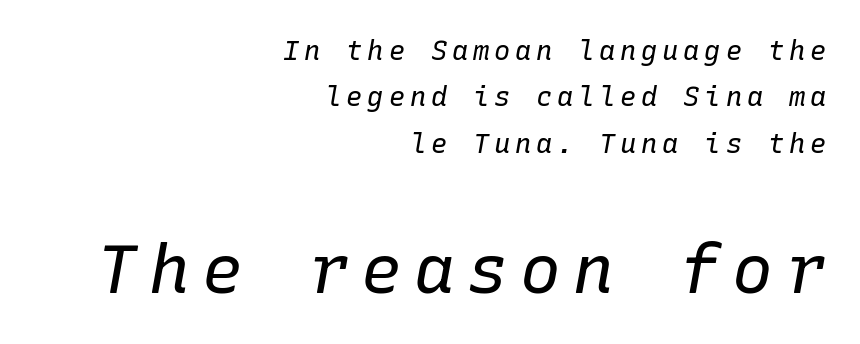
The image shows 68 px regular-weight type, italic (leaning right), monospaced; set right-aligned, line spacing 1.72x, not underlined; the second (bottom) block is 2.52x larger; low stroke contrast and a medium x-height.
